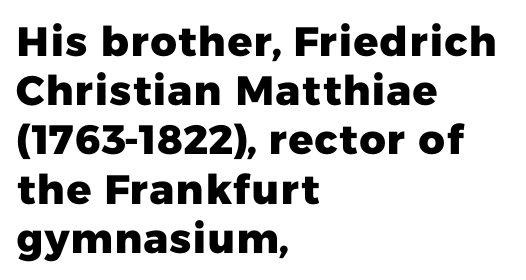
The image shows 41 px heavy sans-serif type; set left-aligned, line spacing 1.2x, normal letter spacing, not underlined; low stroke contrast and a medium x-height.
